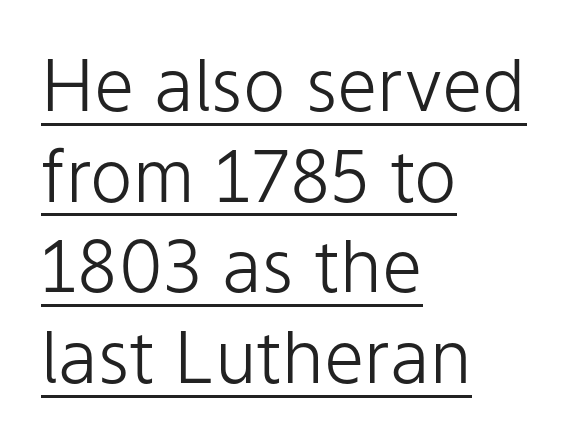
The rendering keeps characters at their native spacing. Vertical spacing — default. Here the designer chose a conventional face with non-uniform glyph widths. The typesetter has applied underlining to the passage shown. Letterform terminals end flat and unadorned throughout the passage. The text block is weighted toward the left margin, trailing off unevenly rightward.
